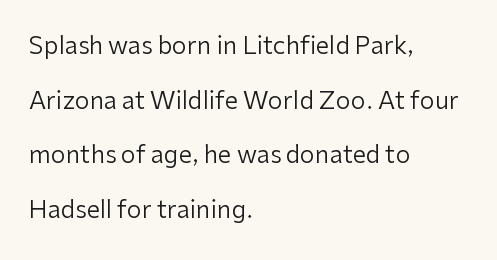
The image shows 24 px text type, upright; set left-aligned, loose line spacing (2.28x), normal letter spacing, not underlined.
